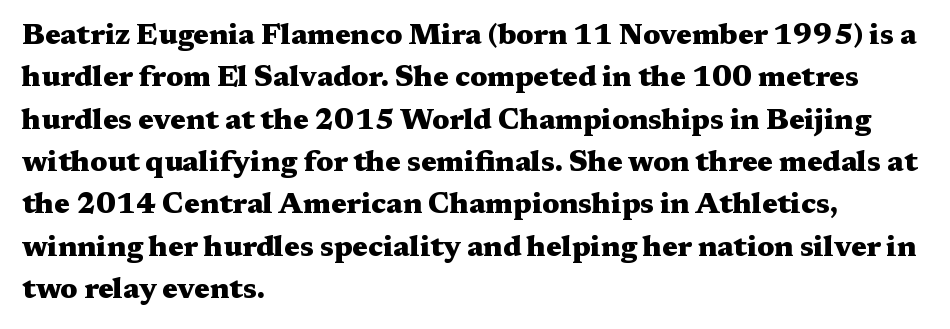
Q: Is the text bold? A: Yes.
Q: Is the text italic (slanted)? A: No, it is upright.
Q: Is the typeface a serif or a sans-serif typeface? A: Serif.
Q: Is the text underlined? A: No.
Q: How is the paragraph aligned? A: Left-aligned.
Q: Is the spacing between letters normal or unusually wide? A: Normal.
Q: Is the spacing between lines tight, normal or loose? A: Normal.
Q: Width (condensed, normal, or wide)? A: Wide.
Q: Stroke contrast? A: Medium.
Q: x-height? A: Medium.
Q: Monospaced? A: No.
